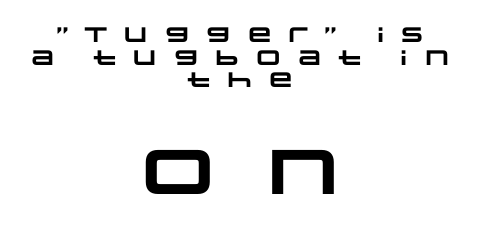
Q: Is the text bold? A: Yes.
Q: Is the typeface a serif or a sans-serif typeface? A: Sans-serif.
Q: Is the text underlined? A: No.
Q: How is the paragraph aligned? A: Centered.
Q: Is the spacing between letters normal or unusually wide? A: Unusually wide.
Q: Is the spacing between lines tight, normal or loose? A: Tight.
Q: Which block of text is set in a larger size, the first (top) or the second (bottom)? A: The second (bottom) one.
Q: Width (condensed, normal, or wide)? A: Wide.
Q: Stroke contrast? A: Low.
Q: x-height? A: Large.
Q: Monospaced? A: No.
